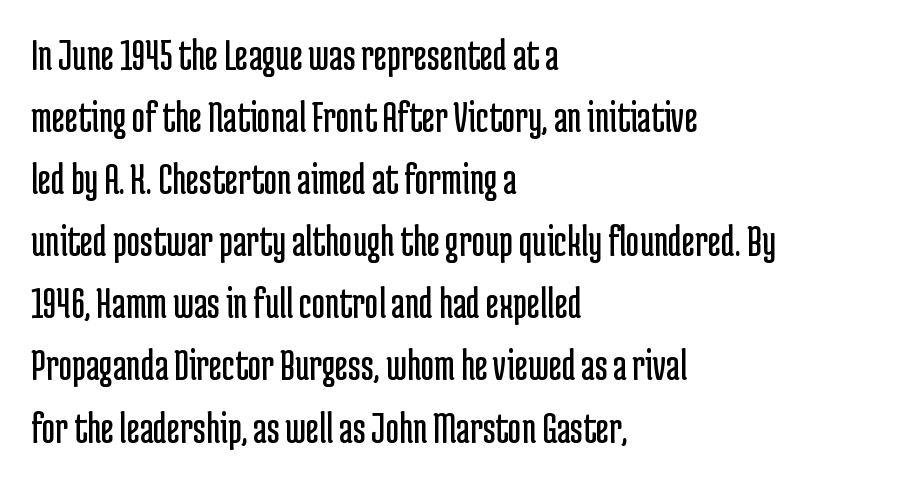
Alignment: flush left. These lines are rendered in a variable-pitch font. Letterform terminals end flat and unadorned throughout the passage. The passage shown stacks its lines at a standard gap.
